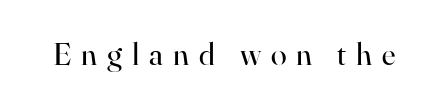
The image shows 32 px regular-weight serif type, upright; set unusually wide letter spacing (+0.31 em), not underlined; high stroke contrast and a small x-height.
